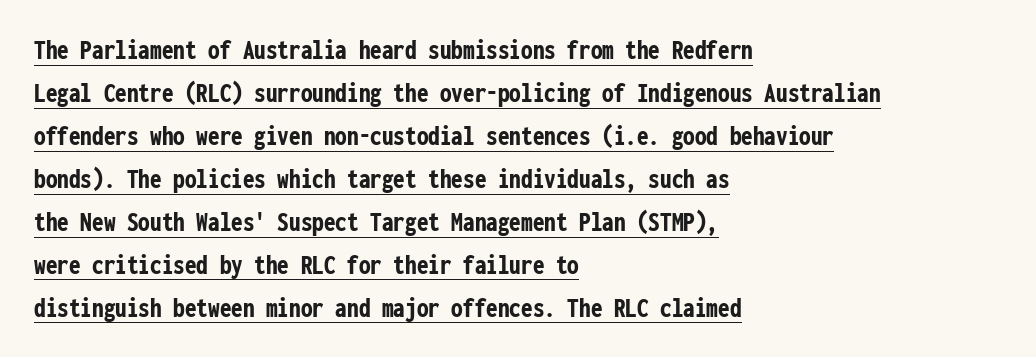
Designer's note — italics off, roman on. The letterforms sit shoulder to shoulder at normal distance. Leading matches the norm, producing a regular column. You'd pick this weight for a headline — it's a proper bold. In CSS terms this would be text-align: left.
